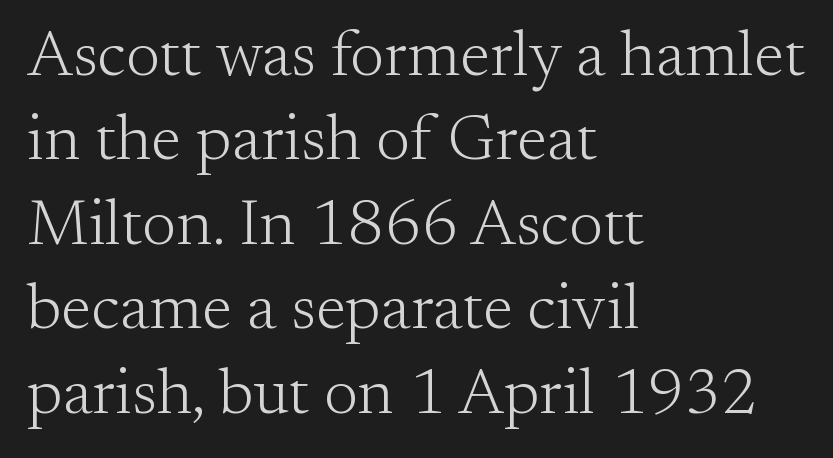
The image shows 65 px light serif type, upright; set left-aligned, normal line spacing (1.3x), normal letter spacing, not underlined; medium stroke contrast and a small x-height.
